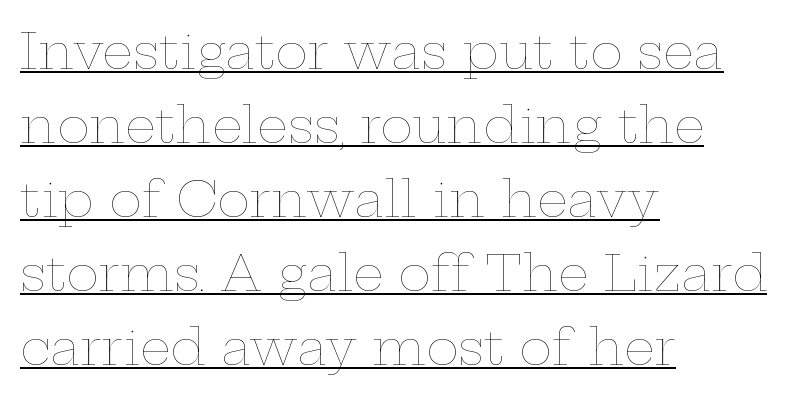
Q: Is the text bold? A: No.
Q: Is the text italic (slanted)? A: No, it is upright.
Q: Is the text underlined? A: Yes.
Q: How is the paragraph aligned? A: Left-aligned.
Q: Is the spacing between letters normal or unusually wide? A: Normal.
Q: Is the spacing between lines tight, normal or loose? A: Normal.
Q: Width (condensed, normal, or wide)? A: Wide.
Q: Stroke contrast? A: Low.
Q: x-height? A: Medium.
Q: Monospaced? A: No.
